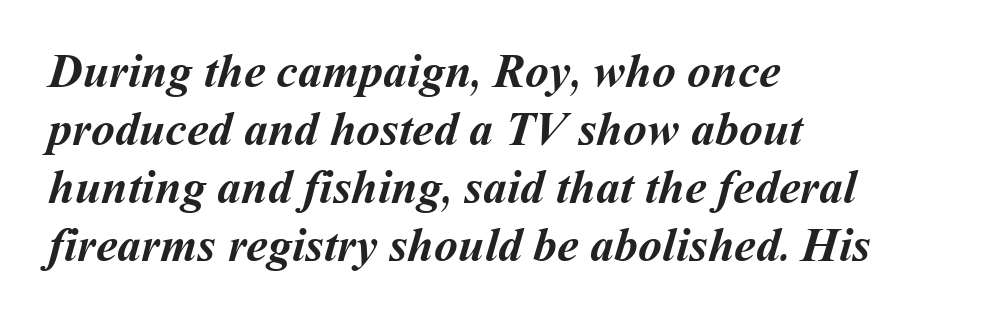
{"bold": "yes", "weight": "semibold", "width": "normal", "stroke_contrast": "medium", "x_height": "medium", "monospaced": "no", "underline": "no", "align": "left", "line_spacing_ratio": 1.21, "letter_spacing": "normal", "letter_spacing_em": 0.0, "glyph_px": 48}
